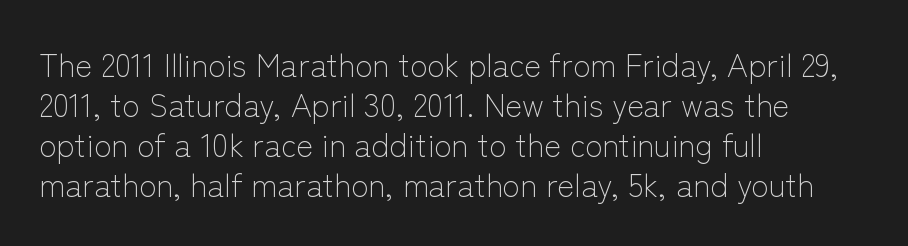
Typeset ragged right — the left edge is the straight one. To sum up the face: it is a sans, with no serifs. Is there much room between lines? A standard amount, neither cramped nor airy. Note the varied advance widths — an 'i' is clearly narrower than an 'm'. The zone under the glyphs is completely vacant.
